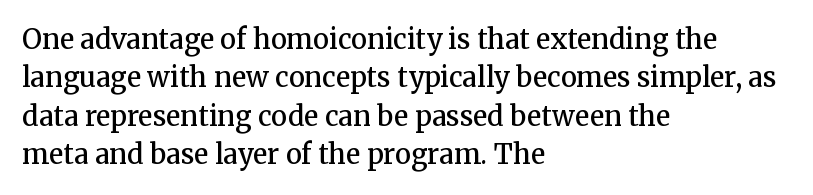
{"italic": "no", "bold": "semi", "underline": "no", "align": "left", "line_spacing": "normal", "line_spacing_ratio": 1.42, "letter_spacing": "normal", "letter_spacing_em": 0.0, "glyph_px": 27}
